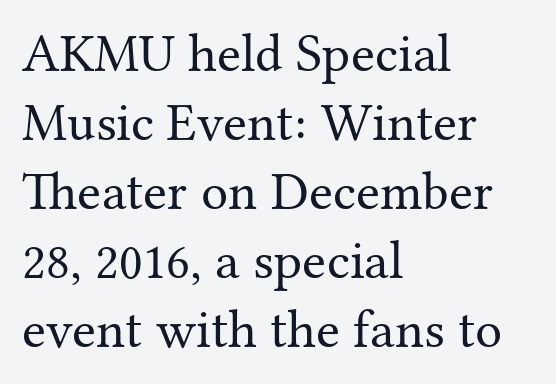
The image shows 54 px regular-weight serif type, upright; set left-aligned, normal line spacing (1.28x), normal letter spacing, not underlined; medium stroke contrast and a medium x-height.
